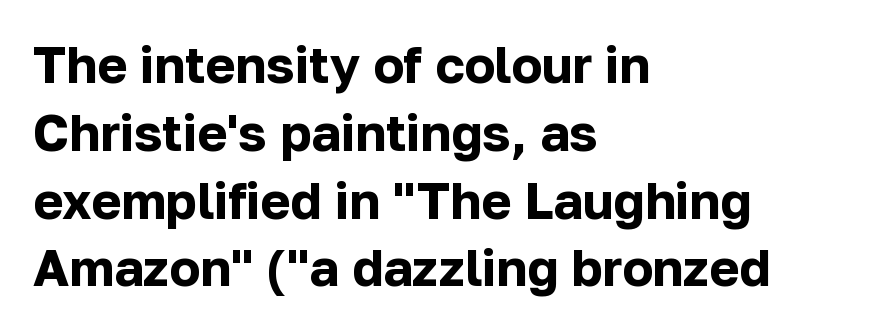
Varying glyph widths throughout — classic text-font behaviour. Typographic density is high because the face is bold. Compared with a centered layout, this one pins lines to the left instead. Notice how the stems are strictly vertical — no italics here.
